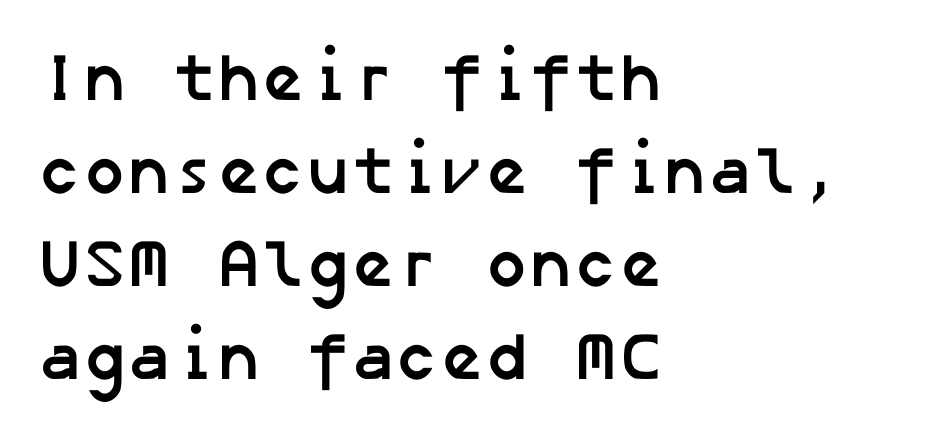
Q: Is the text bold? A: Yes.
Q: Is the typeface a serif or a sans-serif typeface? A: Sans-serif.
Q: Is the text underlined? A: No.
Q: How is the paragraph aligned? A: Left-aligned.
Q: Is the spacing between letters normal or unusually wide? A: Normal.
Q: Is the spacing between lines tight, normal or loose? A: Normal.
Q: Width (condensed, normal, or wide)? A: Normal.
Q: Stroke contrast? A: Low.
Q: x-height? A: Medium.
